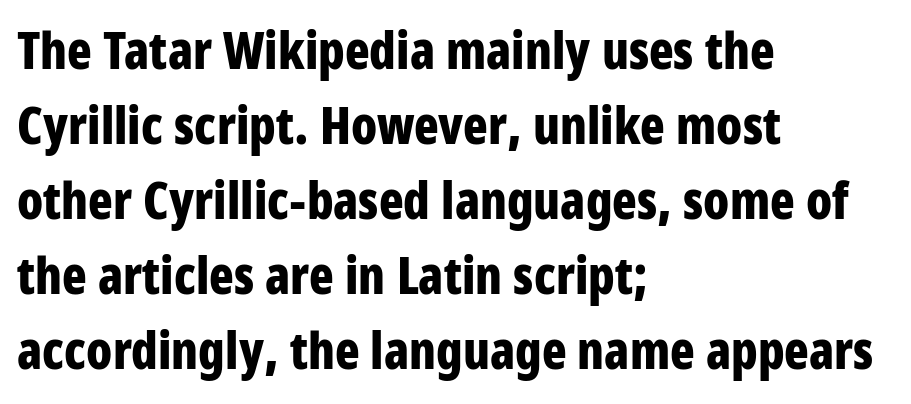
The gap between lines stays unmarked. The passage shown is typeset with a sans-serif family. Is there much room between lines? A standard amount, neither cramped nor airy. Characters follow at the spacing the type designer built in. You could not count columns in this text — the font is proportionally spaced. The axis of the letterforms is exactly vertical.
